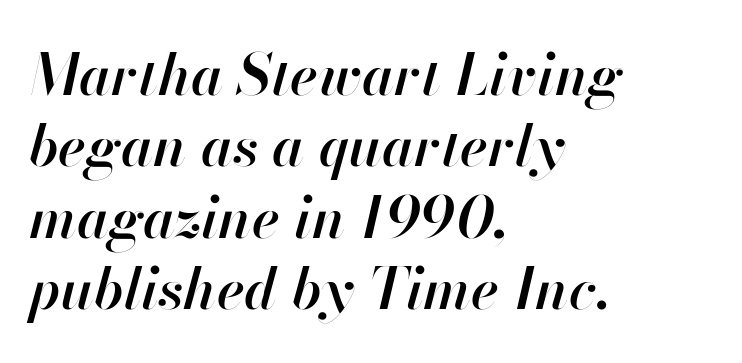
The image shows 58 px semibold type, italic (leaning right); set left-aligned, line spacing 1.23x, normal letter spacing, not underlined; high stroke contrast and a small x-height.
